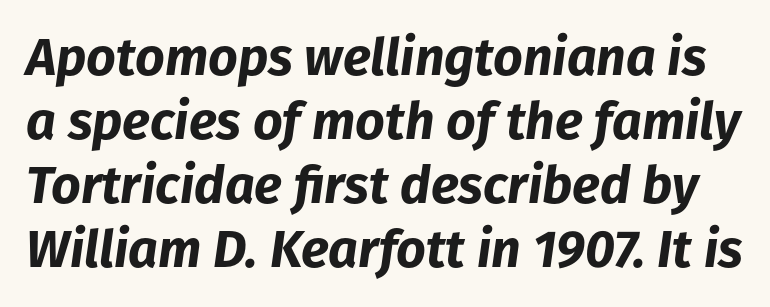
Typographic density is high because the face is bold. Notice how the stems are inclined rather than vertical — that's the hallmark of italics. The specimen omits any rule beneath the text block's lines. There is no visible air inserted between adjacent glyphs.
